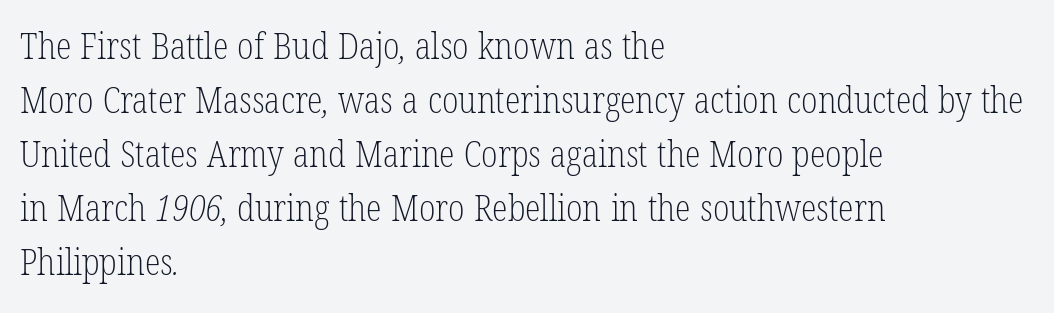
The zone under the glyphs is completely vacant. You could call the tracking neutral — neither tight nor loose. Weight: regular or lighter. A typesetter would call this proportional, since set widths differ per character. Whoever set this chose a conventional vertical rhythm. A classic flush-left, rag-right setting is used for this passage.
